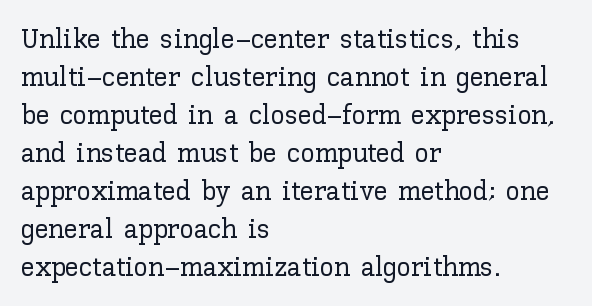
Is this a fixed-width face? No — the glyphs have proportional, varying widths. A typesetter would call this zero additional tracking. Whoever set this chose a conventional vertical rhythm. The lines in this sample share a left origin and differ only in where they stop. These lines were composed using upright roman letters.
